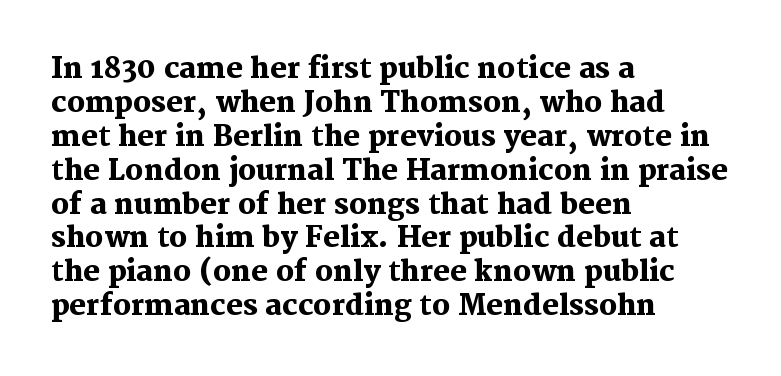
Q: Is the text bold? A: Yes.
Q: Is the text italic (slanted)? A: No, it is upright.
Q: Is the typeface a serif or a sans-serif typeface? A: Serif.
Q: Is the text underlined? A: No.
Q: How is the paragraph aligned? A: Left-aligned.
Q: Is the spacing between letters normal or unusually wide? A: Normal.
Q: Width (condensed, normal, or wide)? A: Normal.
Q: Stroke contrast? A: Medium.
Q: x-height? A: Medium.
Q: Monospaced? A: No.
